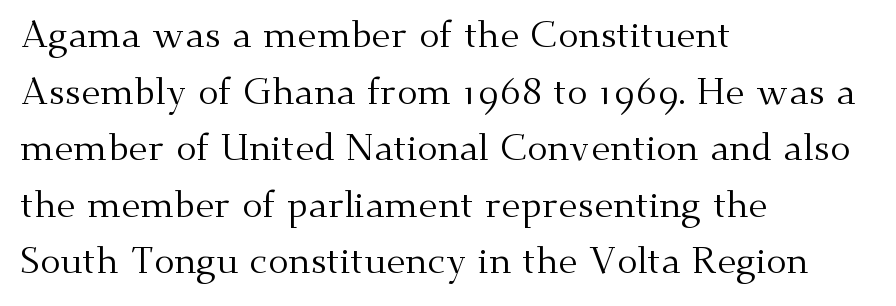
The specimen reads as upright at a glance. This sample has the flowing, uneven cadence of proportional lettering. This reads as an unemphasized weight, regular at the heaviest. Look at the bottom of the vertical strokes: they flare into serifs here. Look at the tracking — it's just the regular setting, nothing added. One-word summary of the alignment: left.
